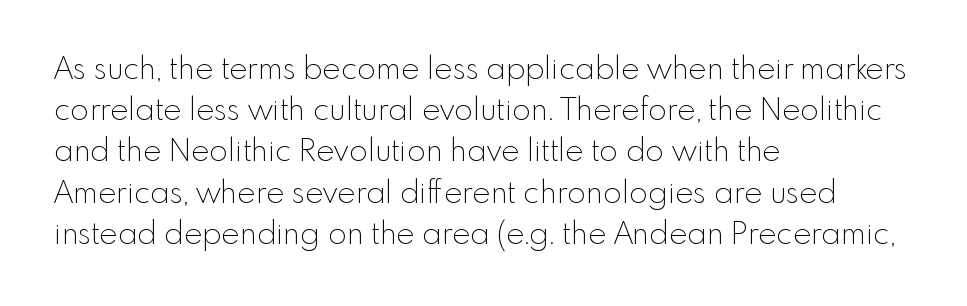
Q: Is the text bold? A: No.
Q: Is the text italic (slanted)? A: No, it is upright.
Q: Is the typeface a serif or a sans-serif typeface? A: Sans-serif.
Q: Is the text underlined? A: No.
Q: How is the paragraph aligned? A: Left-aligned.
Q: Is the spacing between letters normal or unusually wide? A: Normal.
Q: Is the spacing between lines tight, normal or loose? A: Normal.
Q: Width (condensed, normal, or wide)? A: Normal.
Q: x-height? A: Small.
Q: Monospaced? A: No.
